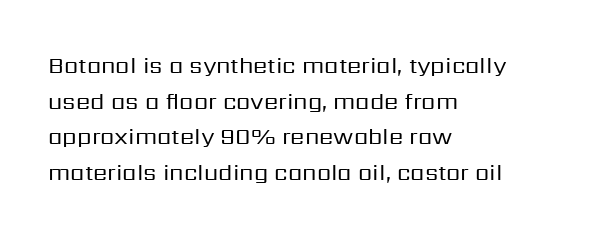
The image shows 23 px text type, upright; set left-aligned, normal line spacing (1.55x), normal letter spacing, not underlined.
